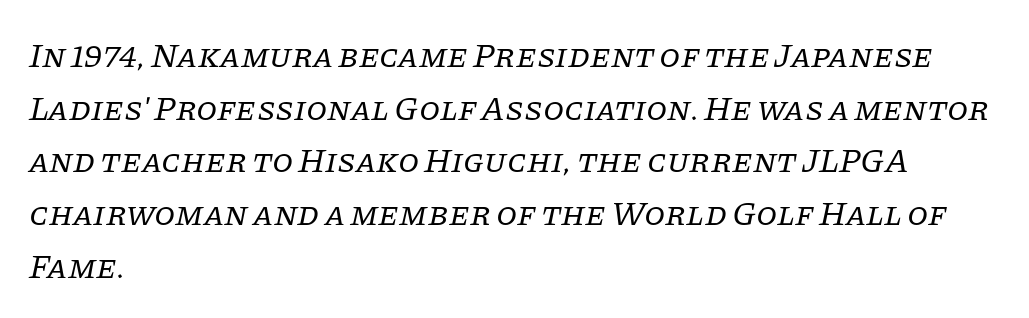
In terms of letterform style, serifs are clearly present. Vertical spacing — default. Tracking value appears to be zero — textbook default spacing. The font's italic variant was chosen for this text. Do the characters align in a grid? No, the font is proportional.
